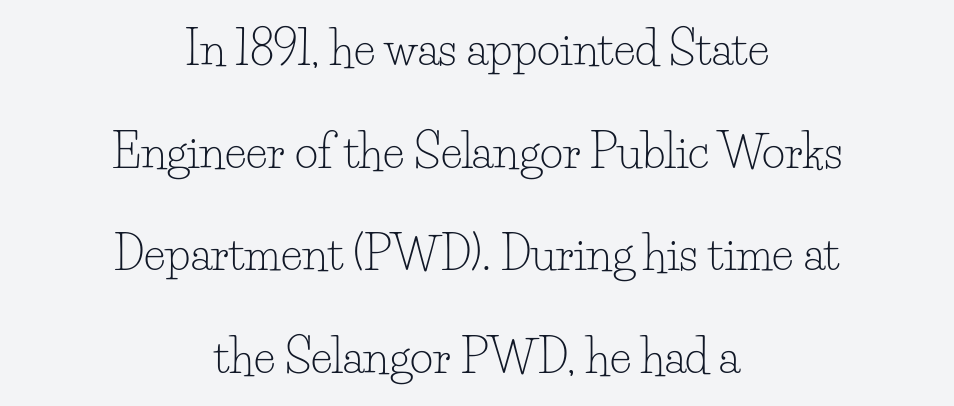
{"serif": "yes", "italic": "no", "bold": "no", "weight": "light", "width": "normal", "stroke_contrast": "low", "x_height": "small", "monospaced": "no", "underline": "no", "align": "center", "line_spacing": "loose", "line_spacing_ratio": 2.28, "letter_spacing": "normal", "letter_spacing_em": 0.0, "glyph_px": 45}
